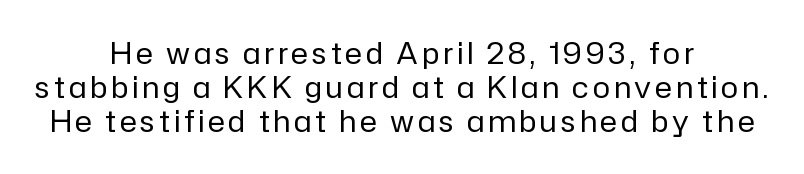
Q: Is the text bold? A: No.
Q: Is the text italic (slanted)? A: No, it is upright.
Q: Is the typeface a serif or a sans-serif typeface? A: Sans-serif.
Q: Is the text underlined? A: No.
Q: How is the paragraph aligned? A: Centered.
Q: Width (condensed, normal, or wide)? A: Normal.
Q: Stroke contrast? A: Low.
Q: x-height? A: Medium.
Q: Monospaced? A: No.
